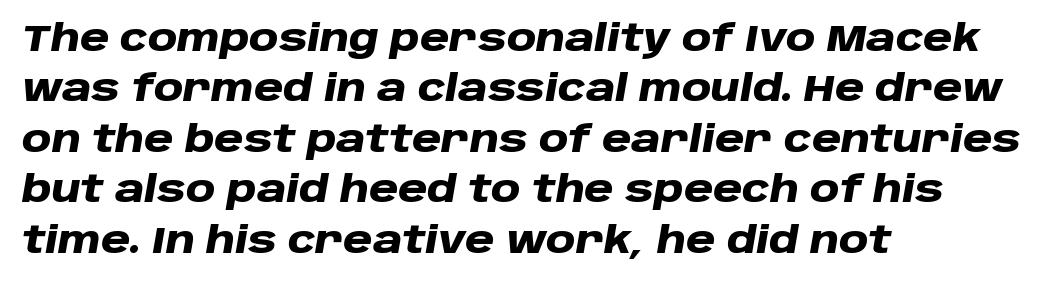
{"italic": "yes", "lean": "right", "slant_degrees": 10, "bold": "yes", "weight": "heavy", "width": "wide", "stroke_contrast": "low", "x_height": "large", "monospaced": "no", "underline": "no", "align": "left", "line_spacing": "normal", "line_spacing_ratio": 1.4, "letter_spacing": "normal", "letter_spacing_em": 0.0, "glyph_px": 36}
